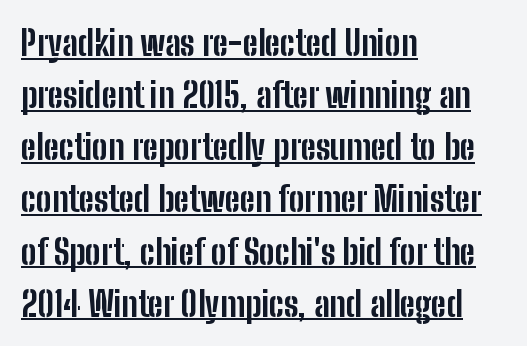
The image shows 35 px bold, condensed sans-serif type, upright; set left-aligned, normal line spacing (1.49x), normal letter spacing, underlined; low stroke contrast and a medium x-height.
